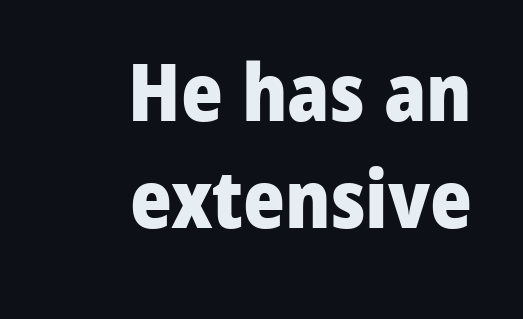
Q: Is the text bold? A: Yes.
Q: Is the text italic (slanted)? A: No, it is upright.
Q: Is the typeface a serif or a sans-serif typeface? A: Sans-serif.
Q: Is the text underlined? A: No.
Q: How is the paragraph aligned? A: Right-aligned.
Q: Is the spacing between letters normal or unusually wide? A: Normal.
Q: Is the spacing between lines tight, normal or loose? A: Normal.
Q: Width (condensed, normal, or wide)? A: Normal.
Q: Stroke contrast? A: Low.
Q: x-height? A: Medium.
Q: Monospaced? A: No.
